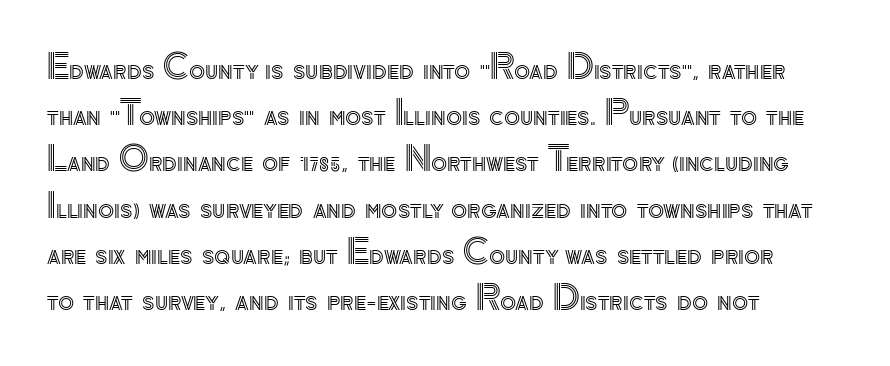
Students, note that the glyphs here touch the page at normal intervals. You could not count columns in this text — the font is proportionally spaced. The baseline area is clear. This sample uses an upright cut, with every glyph sitting square on the baseline. Each line starts at the same left margin while the right side varies.
